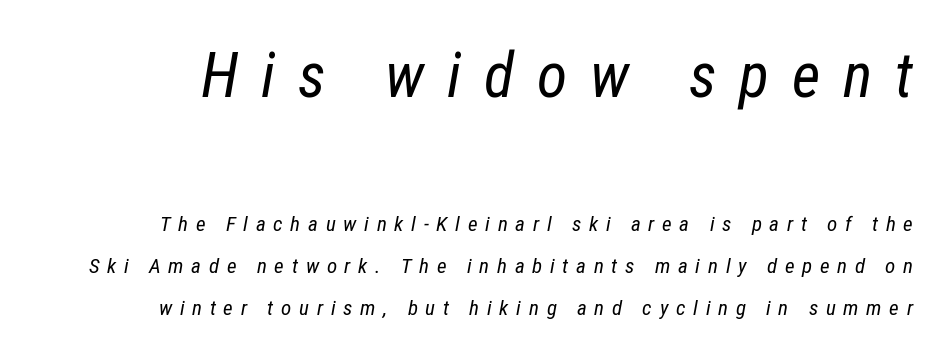
Q: Is the text bold? A: No.
Q: Is the text italic (slanted)? A: Yes, it leans right by about 12 degrees.
Q: Is the text underlined? A: No.
Q: Is the spacing between letters normal or unusually wide? A: Unusually wide.
Q: Is the spacing between lines tight, normal or loose? A: Loose.
Q: Which block of text is set in a larger size, the first (top) or the second (bottom)? A: The first (top) one.
Q: Width (condensed, normal, or wide)? A: Condensed.
Q: Stroke contrast? A: Low.
Q: x-height? A: Medium.
Q: Monospaced? A: No.
